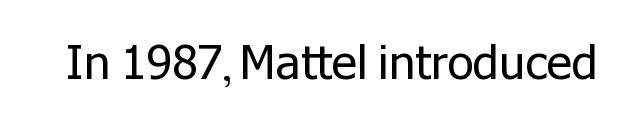
{"serif": "no", "italic": "no", "bold": "no", "weight": "regular", "width": "normal", "stroke_contrast": "low", "x_height": "medium", "monospaced": "no", "underline": "no", "letter_spacing": "normal", "letter_spacing_em": 0.0, "glyph_px": 47}
